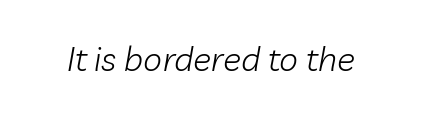
The image shows 34 px light type, italic (leaning right); set normal letter spacing, not underlined; low stroke contrast and a medium x-height.
